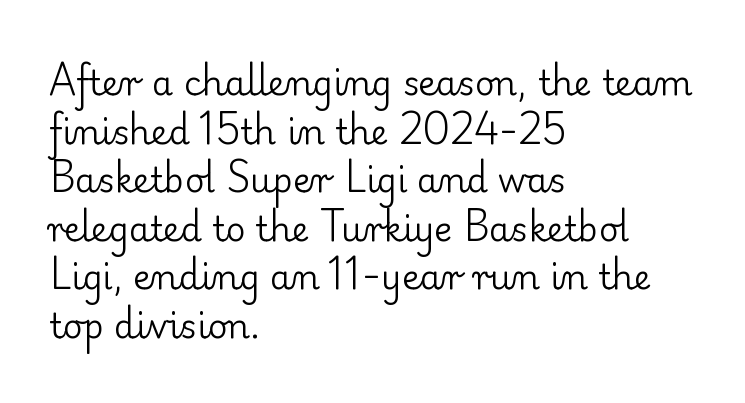
{"serif": "yes", "italic": "no", "bold": "no", "weight": "regular", "width": "normal", "stroke_contrast": "low", "x_height": "small", "monospaced": "no", "underline": "no", "align": "left", "line_spacing": "normal", "line_spacing_ratio": 1.43, "letter_spacing": "normal", "letter_spacing_em": 0.0, "glyph_px": 34}
